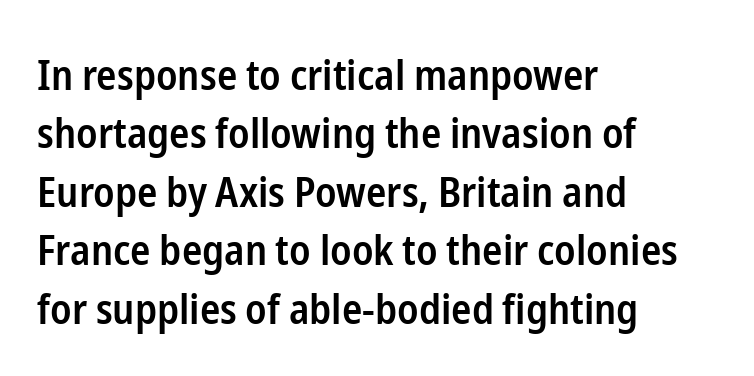
The image shows 42 px semibold, condensed sans-serif type, upright; set left-aligned, normal line spacing (1.39x), normal letter spacing, not underlined; low stroke contrast and a medium x-height.
